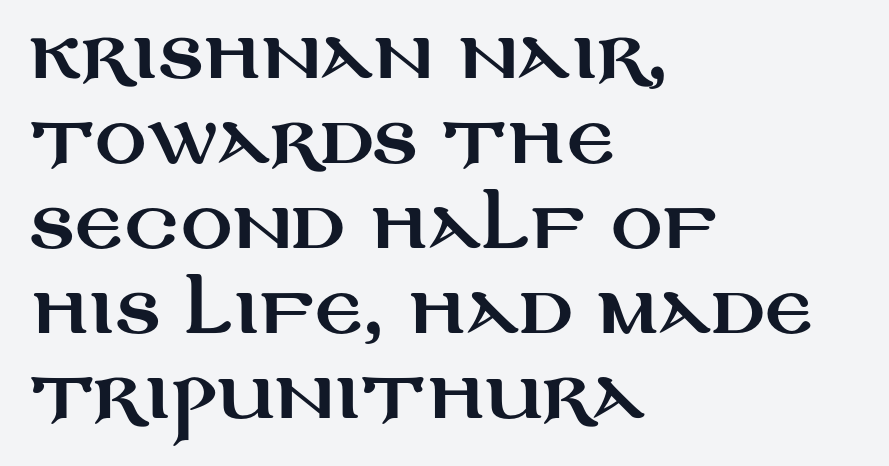
The image shows 64 px wide sans-serif type, upright; set left-aligned, normal line spacing (1.33x), normal letter spacing, not underlined; medium stroke contrast and a large x-height.
